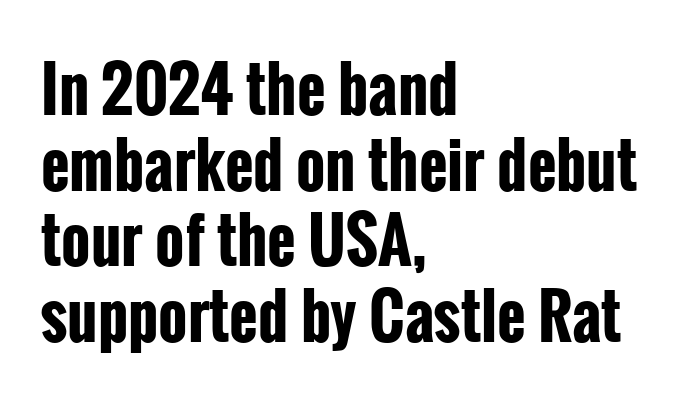
Upright lettering throughout. The setting favours the left margin, as ordinary paragraphs usually do. Observe the ordinary spacing: letters are neighbours, not strangers. Is this a fixed-width face? No — the glyphs have proportional, varying widths. The foot of each line stays bare and open. Type style note: lacks serifs.
